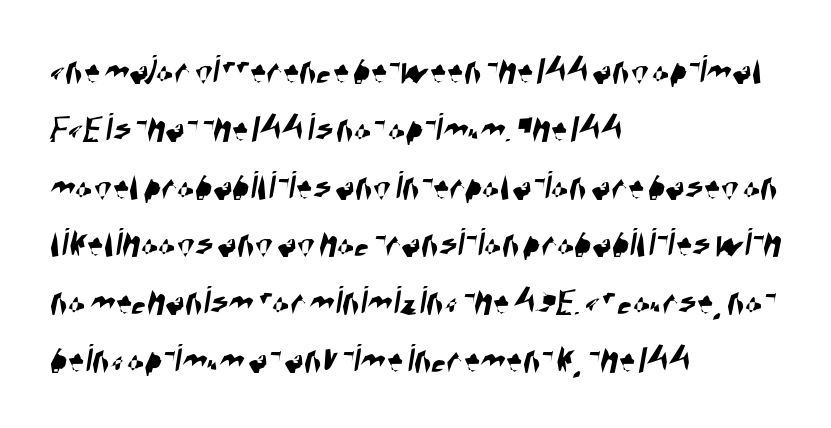
Decoration check: the copy has no underline. Spacing between characters is what you'd get straight out of the box. Does the type have serifs? No, each stem ends abruptly. This sample keeps an unexceptional amount of space between lines. These lines are set flush left with a ragged right edge.
